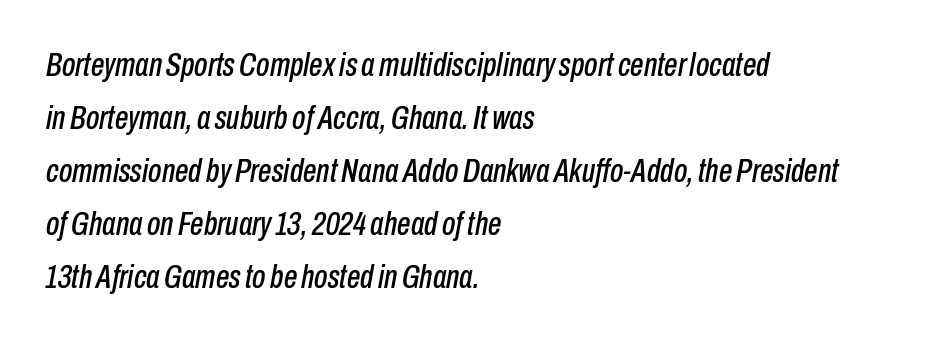
The image shows 34 px condensed type, italic (leaning right); set left-aligned, normal line spacing (1.56x), normal letter spacing, not underlined; low stroke contrast and a medium x-height.
